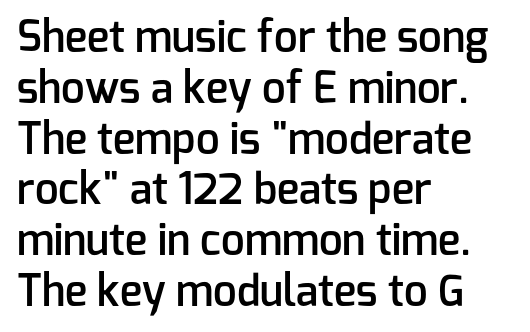
Observe the absence of serifs on each vertical stroke in this sample. No italicization has been applied; the sample stays upright. How heavy is the stroke? Medium-heavy — a semibold, shy of bold. The rendering uses natural spacing where letterforms have individual widths. These lines keep a tight, regular rhythm from letter to letter. The compositor pushed each line to the left boundary.
